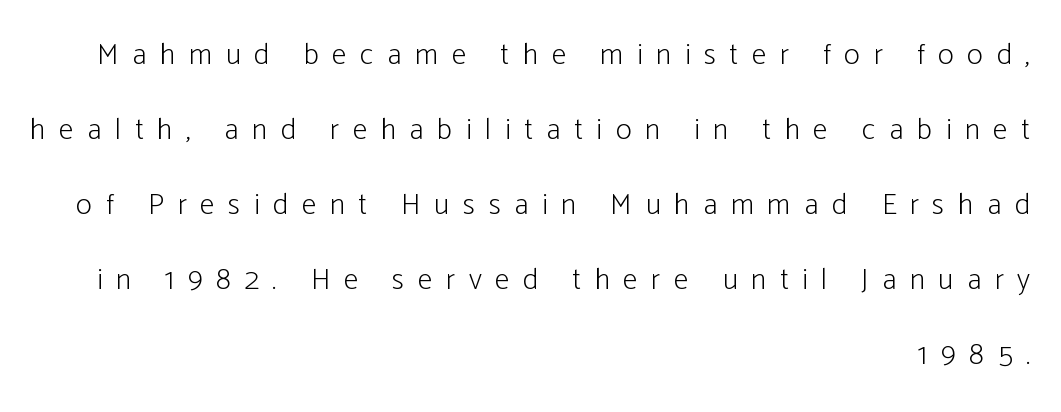
{"serif": "no", "italic": "no", "bold": "no", "weight": "light", "width": "condensed", "stroke_contrast": "low", "x_height": "medium", "monospaced": "no", "underline": "no", "align": "right", "line_spacing": "loose", "line_spacing_ratio": 2.5, "letter_spacing": "wide", "letter_spacing_em": 0.45, "glyph_px": 30}
